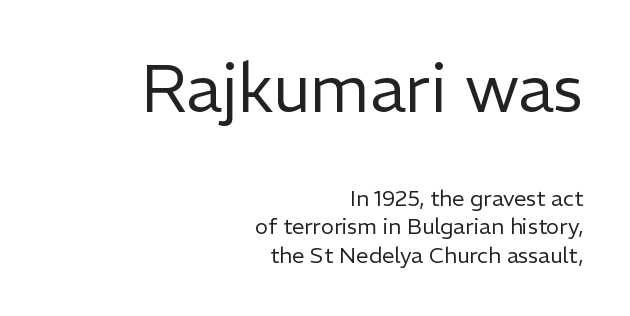
A typesetter would call this leading conventional body-copy spacing. Every row of glyphs terminates at an identical x-position on the right. The space directly below the letters is spotless. A student would notice the top passage is typeset larger than what follows. A typesetter would mark this as roman, not italic. Do the characters align in a grid? No, the font is proportional.
